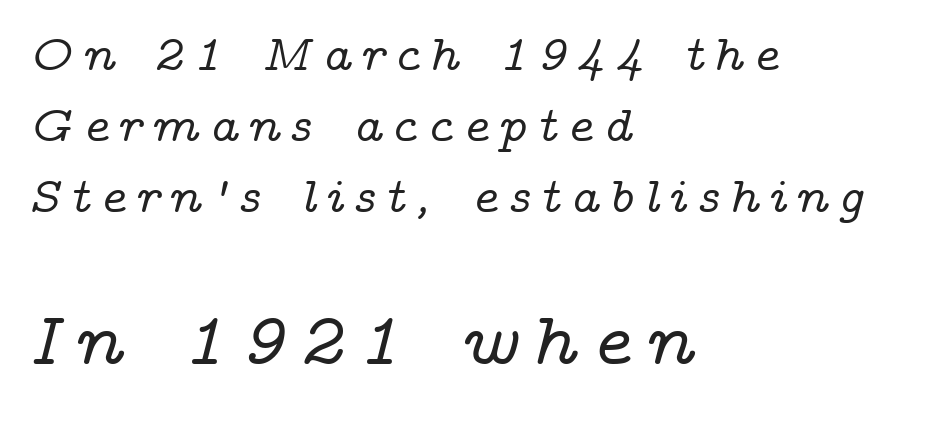
The image shows 75 px wide serif type, italic (leaning right); set left-aligned, normal line spacing (1.42x), not underlined; the second (bottom) block is 1.5x larger; low stroke contrast and a medium x-height.
